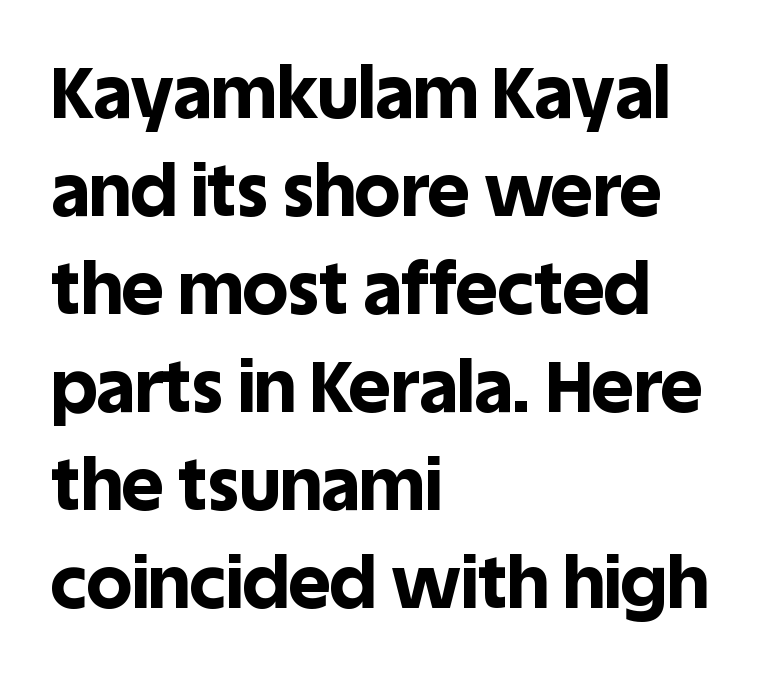
Q: Is the text bold? A: Yes.
Q: Is the text italic (slanted)? A: No, it is upright.
Q: Is the typeface a serif or a sans-serif typeface? A: Sans-serif.
Q: Is the text underlined? A: No.
Q: How is the paragraph aligned? A: Left-aligned.
Q: Is the spacing between letters normal or unusually wide? A: Normal.
Q: Is the spacing between lines tight, normal or loose? A: Normal.
Q: Width (condensed, normal, or wide)? A: Normal.
Q: x-height? A: Large.
Q: Monospaced? A: No.
